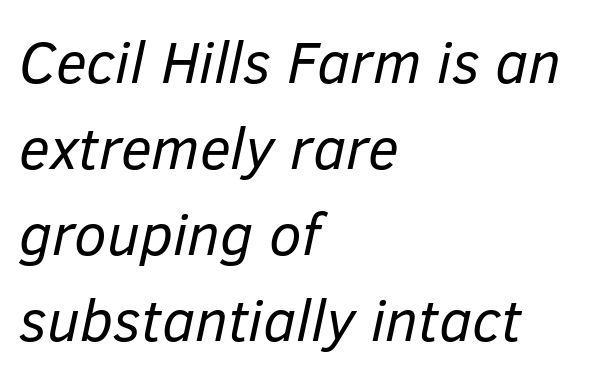
Default kerning and tracking; the words read as compact shapes. The words here are not underlined. Do the characters align in a grid? No, the font is proportional. Quick note: interline space is typical.
